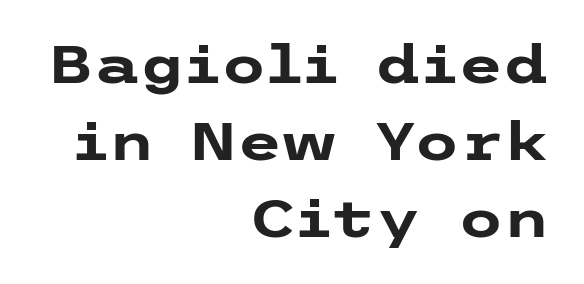
Inter-character spacing is left at the font's built-in metrics. These lines are composed in type without serifs. Line spacing here is normal. No italicization has been applied; the sample stays upright. Glance below the letters and you will spot only blank space.
